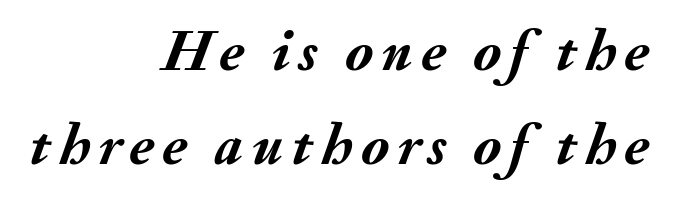
Q: Is the text bold? A: Yes.
Q: Is the text italic (slanted)? A: Yes, it leans right by about 20 degrees.
Q: Is the text underlined? A: No.
Q: How is the paragraph aligned? A: Right-aligned.
Q: Is the spacing between lines tight, normal or loose? A: Normal.
Q: Width (condensed, normal, or wide)? A: Normal.
Q: Stroke contrast? A: Medium.
Q: x-height? A: Small.
Q: Monospaced? A: No.
